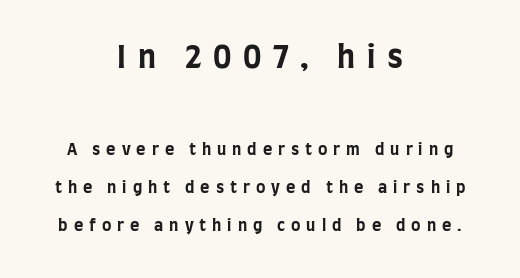
Q: Is the text bold? A: Yes.
Q: Is the text italic (slanted)? A: No, it is upright.
Q: Is the typeface a serif or a sans-serif typeface? A: Sans-serif.
Q: Is the text underlined? A: No.
Q: How is the paragraph aligned? A: Centered.
Q: Is the spacing between letters normal or unusually wide? A: Unusually wide.
Q: Is the spacing between lines tight, normal or loose? A: Loose.
Q: Which block of text is set in a larger size, the first (top) or the second (bottom)? A: The first (top) one.
Q: Width (condensed, normal, or wide)? A: Condensed.
Q: Stroke contrast? A: Low.
Q: x-height? A: Large.
Q: Monospaced? A: No.
